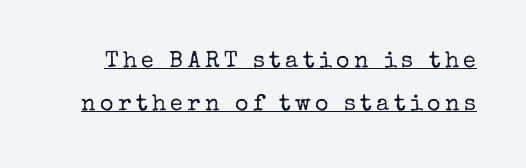
{"italic": "no", "bold": "no", "underline": "yes", "line_spacing_ratio": 1.88, "glyph_px": 23}
